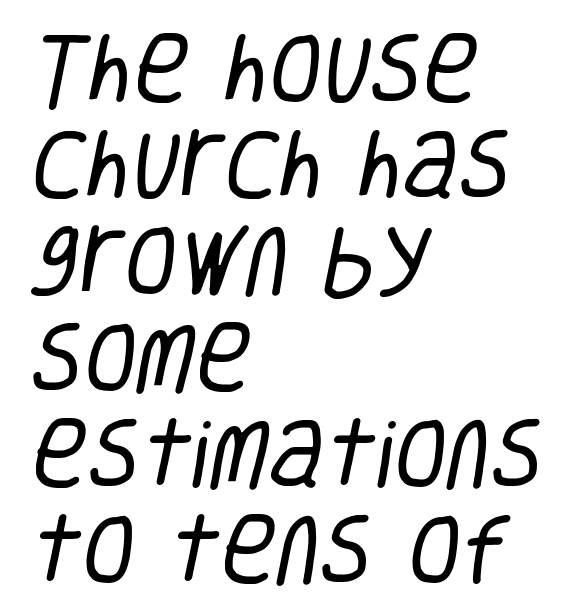
Q: Is the text bold? A: No.
Q: Is the typeface a serif or a sans-serif typeface? A: Sans-serif.
Q: Is the text underlined? A: No.
Q: How is the paragraph aligned? A: Left-aligned.
Q: Is the spacing between letters normal or unusually wide? A: Normal.
Q: Is the spacing between lines tight, normal or loose? A: Normal.
Q: Width (condensed, normal, or wide)? A: Condensed.
Q: Stroke contrast? A: Low.
Q: x-height? A: Large.
Q: Monospaced? A: No.
